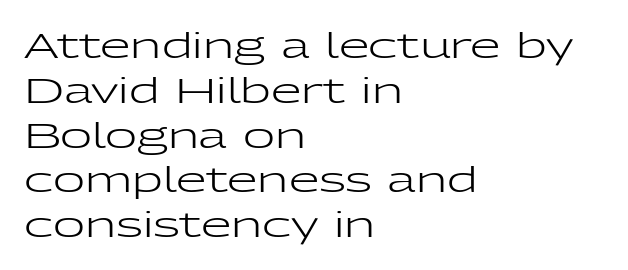
Q: Is the text bold? A: No.
Q: Is the text italic (slanted)? A: No, it is upright.
Q: Is the typeface a serif or a sans-serif typeface? A: Sans-serif.
Q: Is the text underlined? A: No.
Q: How is the paragraph aligned? A: Left-aligned.
Q: Is the spacing between letters normal or unusually wide? A: Normal.
Q: Is the spacing between lines tight, normal or loose? A: Normal.
Q: Width (condensed, normal, or wide)? A: Wide.
Q: Stroke contrast? A: Low.
Q: x-height? A: Medium.
Q: Monospaced? A: No.
